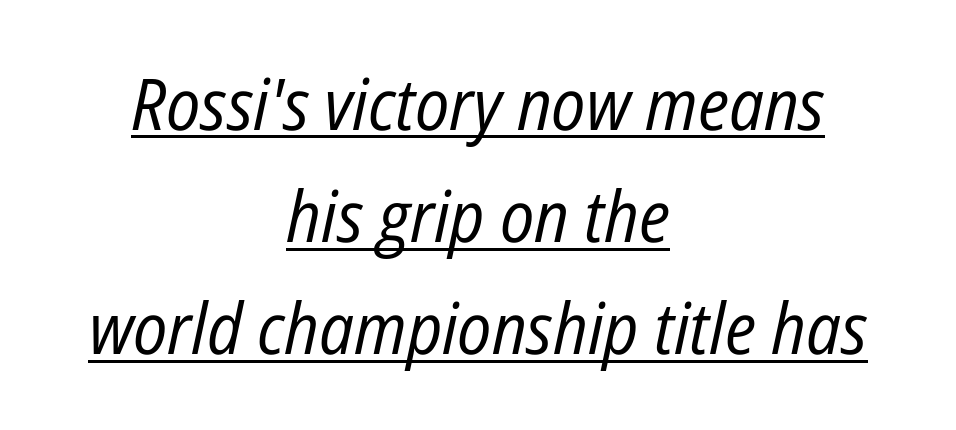
Q: Is the text bold? A: No.
Q: Is the text italic (slanted)? A: Yes, it leans right by about 12 degrees.
Q: Is the text underlined? A: Yes.
Q: How is the paragraph aligned? A: Centered.
Q: Is the spacing between letters normal or unusually wide? A: Normal.
Q: Is the spacing between lines tight, normal or loose? A: Normal.
Q: Width (condensed, normal, or wide)? A: Condensed.
Q: Stroke contrast? A: Low.
Q: x-height? A: Medium.
Q: Monospaced? A: No.
